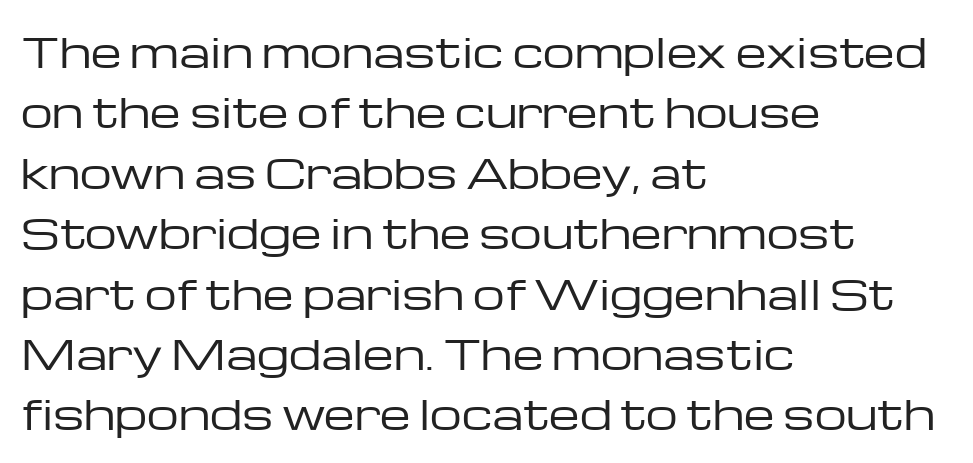
Is this a fixed-width face? No — the glyphs have proportional, varying widths. This block has exactly the height ordinary leading produces. Stems here are at most as thick as an everyday book face. Serifs: no, the terminals of the letterforms are clean. Which margin do the lines hug? The left one — the right edge is uneven. Default kerning and tracking; the words read as compact shapes.
